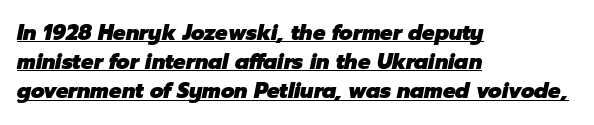
Q: Is the text bold? A: Yes.
Q: Is the text italic (slanted)? A: Yes, it leans right by about 12 degrees.
Q: Is the text underlined? A: Yes.
Q: How is the paragraph aligned? A: Left-aligned.
Q: Is the spacing between letters normal or unusually wide? A: Normal.
Q: Is the spacing between lines tight, normal or loose? A: Normal.
